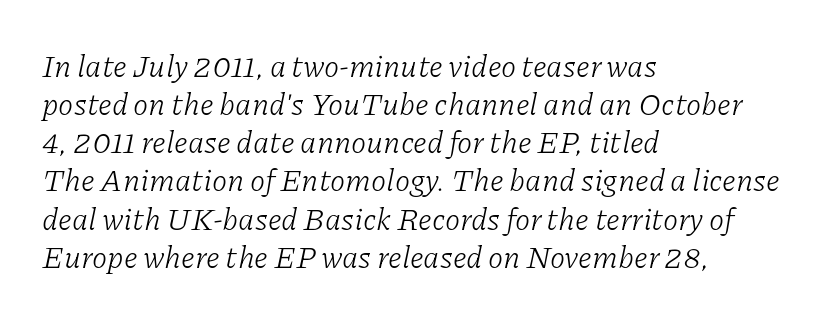
The image shows 31 px light serif type, italic (leaning right); set left-aligned, line spacing 1.23x, normal letter spacing, not underlined; low stroke contrast and a medium x-height.
